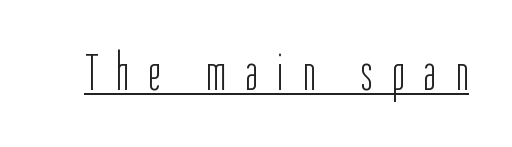
Q: Is the text bold? A: No.
Q: Is the text italic (slanted)? A: No, it is upright.
Q: Is the typeface a serif or a sans-serif typeface? A: Sans-serif.
Q: Is the text underlined? A: Yes.
Q: Is the spacing between letters normal or unusually wide? A: Unusually wide.
Q: Width (condensed, normal, or wide)? A: Condensed.
Q: Stroke contrast? A: Low.
Q: x-height? A: Medium.
Q: Monospaced? A: No.
